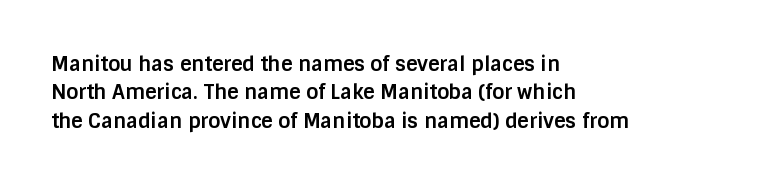
The image shows 20 px bold type, upright; set left-aligned, normal line spacing (1.42x), normal letter spacing, not underlined.
